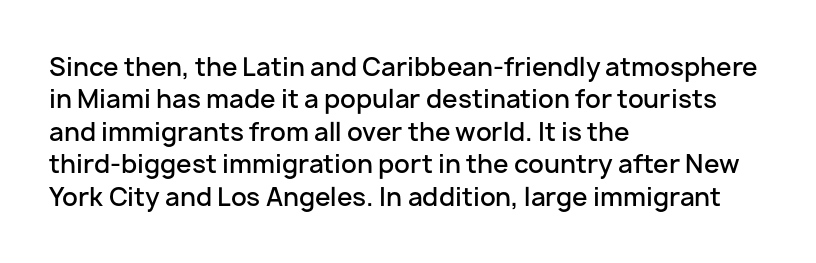
The type is set solid horizontally, with unmodified tracking. Check the space under the baseline: it is left empty. In terms of weight, the rendering is demibold, just under bold. This is the regular roman posture of the typeface.
